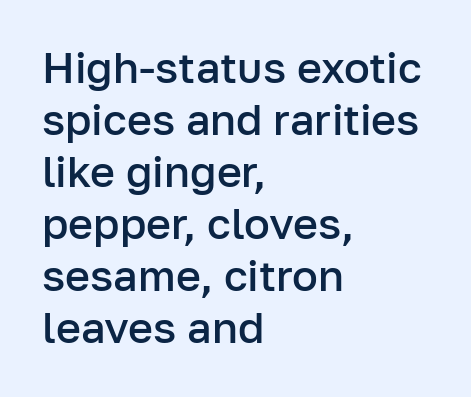
Q: Is the text bold? A: Semi-bold.
Q: Is the text italic (slanted)? A: No, it is upright.
Q: Is the typeface a serif or a sans-serif typeface? A: Sans-serif.
Q: Is the text underlined? A: No.
Q: How is the paragraph aligned? A: Left-aligned.
Q: Is the spacing between letters normal or unusually wide? A: Normal.
Q: Width (condensed, normal, or wide)? A: Normal.
Q: Stroke contrast? A: Low.
Q: x-height? A: Medium.
Q: Monospaced? A: No.
